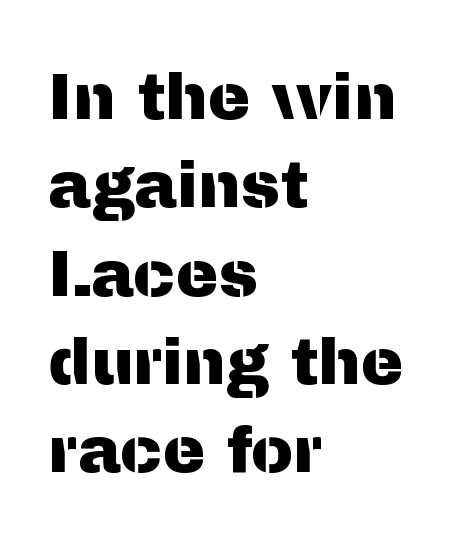
Q: Is the text italic (slanted)? A: No, it is upright.
Q: Is the typeface a serif or a sans-serif typeface? A: Sans-serif.
Q: Is the text underlined? A: No.
Q: How is the paragraph aligned? A: Left-aligned.
Q: Is the spacing between letters normal or unusually wide? A: Normal.
Q: Is the spacing between lines tight, normal or loose? A: Normal.
Q: Width (condensed, normal, or wide)? A: Normal.
Q: Stroke contrast? A: Medium.
Q: x-height? A: Medium.
Q: Monospaced? A: No.
